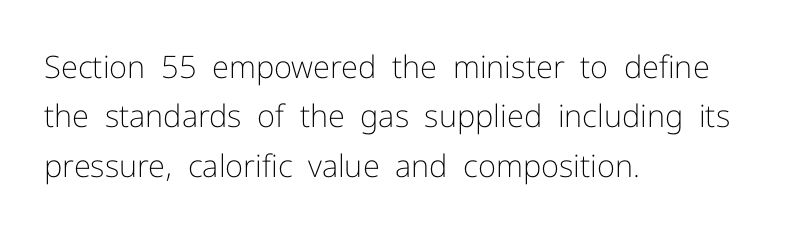
{"serif": "no", "italic": "no", "bold": "no", "weight": "light", "width": "normal", "stroke_contrast": "low", "x_height": "medium", "monospaced": "no", "underline": "no", "align": "left", "line_spacing": "normal", "line_spacing_ratio": 1.59, "letter_spacing": "normal", "letter_spacing_em": 0.0, "glyph_px": 31}
